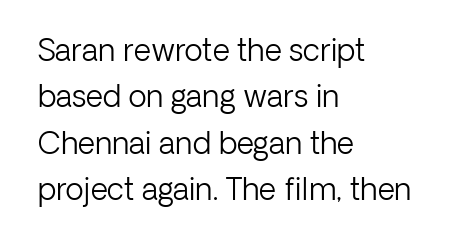
The image shows 30 px light sans-serif type, upright; set left-aligned, normal line spacing (1.55x), normal letter spacing, not underlined; low stroke contrast and a medium x-height.
